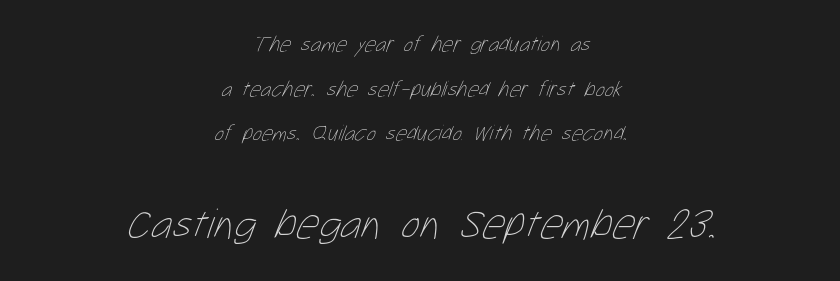
Q: Is the text bold? A: No.
Q: Is the text underlined? A: No.
Q: How is the paragraph aligned? A: Centered.
Q: Is the spacing between letters normal or unusually wide? A: Normal.
Q: Is the spacing between lines tight, normal or loose? A: Loose.
Q: Which block of text is set in a larger size, the first (top) or the second (bottom)? A: The second (bottom) one.
Q: Width (condensed, normal, or wide)? A: Condensed.
Q: Stroke contrast? A: Low.
Q: x-height? A: Medium.
Q: Monospaced? A: No.
